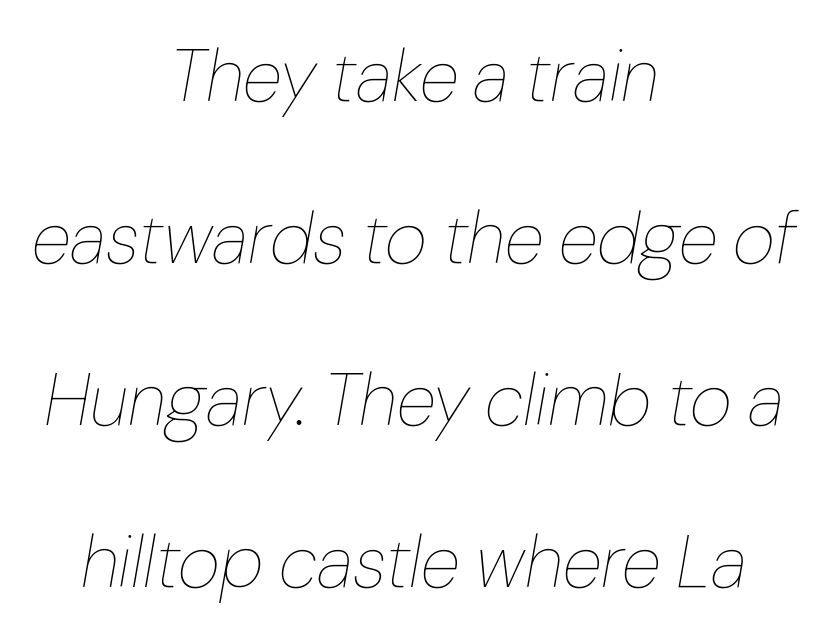
The image shows 73 px thin type, italic (leaning right); set centered, loose line spacing (2.22x), normal letter spacing, not underlined; low stroke contrast and a medium x-height.
